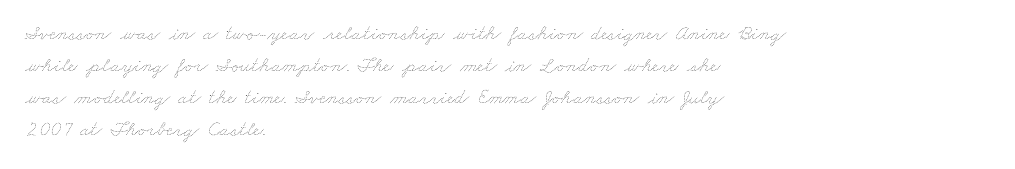
The image shows 21 px text type; set left-aligned, normal line spacing (1.53x), normal letter spacing, not underlined.
